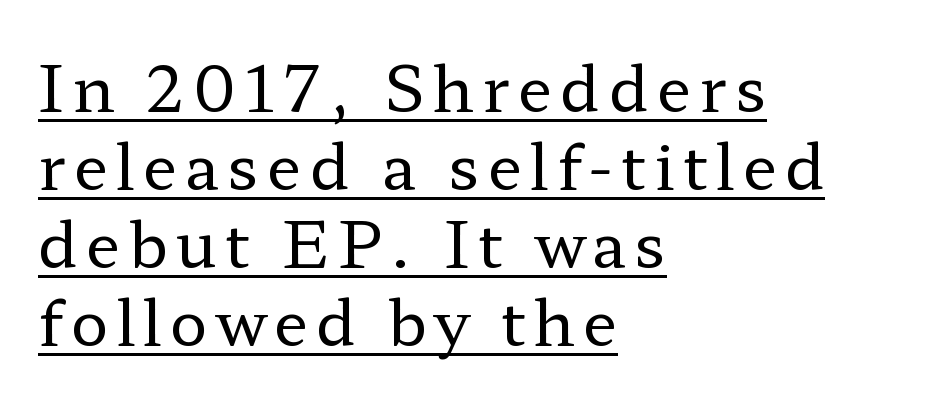
Q: Is the text bold? A: No.
Q: Is the text italic (slanted)? A: No, it is upright.
Q: Is the typeface a serif or a sans-serif typeface? A: Serif.
Q: Is the text underlined? A: Yes.
Q: How is the paragraph aligned? A: Left-aligned.
Q: Width (condensed, normal, or wide)? A: Wide.
Q: Stroke contrast? A: Low.
Q: x-height? A: Medium.
Q: Monospaced? A: No.
